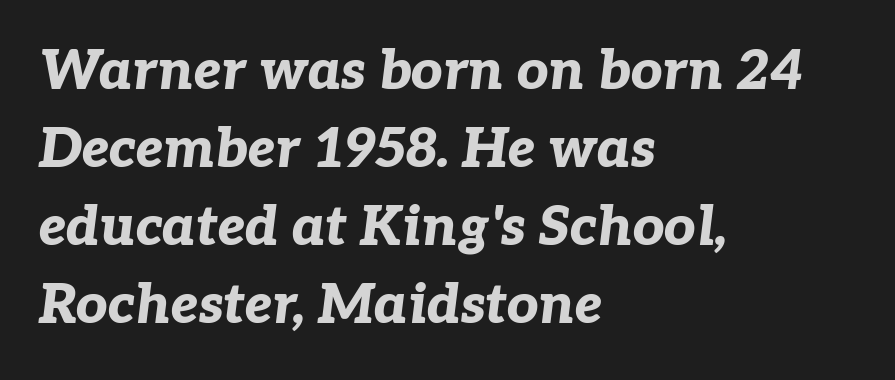
{"italic": "yes", "lean": "right", "slant_degrees": 7, "bold": "yes", "weight": "bold", "width": "normal", "stroke_contrast": "low", "x_height": "medium", "monospaced": "no", "underline": "no", "align": "left", "line_spacing": "normal", "line_spacing_ratio": 1.42, "letter_spacing": "normal", "letter_spacing_em": 0.0, "glyph_px": 55}
